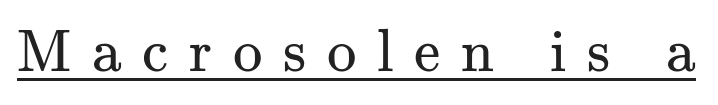
Q: Is the text bold? A: No.
Q: Is the text italic (slanted)? A: No, it is upright.
Q: Is the typeface a serif or a sans-serif typeface? A: Serif.
Q: Is the text underlined? A: Yes.
Q: Is the spacing between letters normal or unusually wide? A: Unusually wide.
Q: Width (condensed, normal, or wide)? A: Normal.
Q: Stroke contrast? A: Medium.
Q: x-height? A: Small.
Q: Monospaced? A: No.
